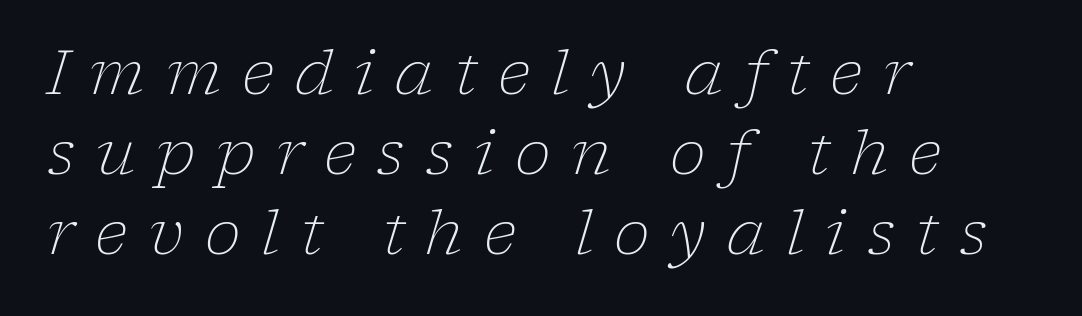
{"serif": "yes", "italic": "yes", "lean": "right", "slant_degrees": 17, "bold": "no", "weight": "light", "width": "normal", "stroke_contrast": "low", "x_height": "medium", "monospaced": "no", "underline": "no", "align": "left", "line_spacing": "normal", "line_spacing_ratio": 1.31, "letter_spacing": "wide", "letter_spacing_em": 0.34, "glyph_px": 61}
